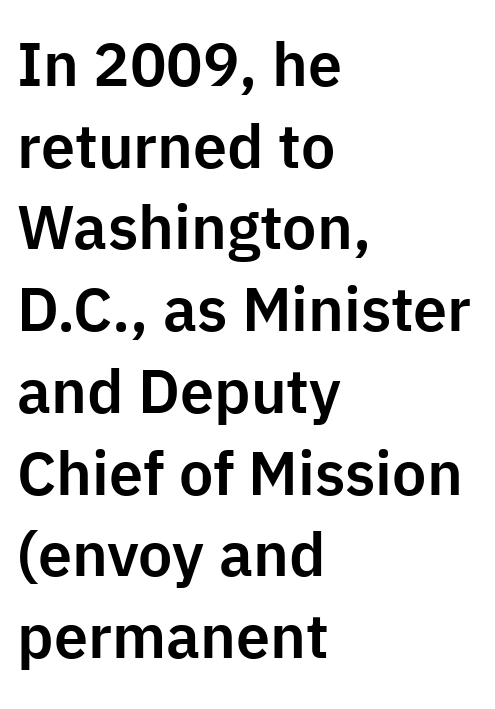
The image shows 61 px sans-serif type, upright; set left-aligned, normal line spacing (1.34x), normal letter spacing, not underlined; low stroke contrast and a medium x-height.
